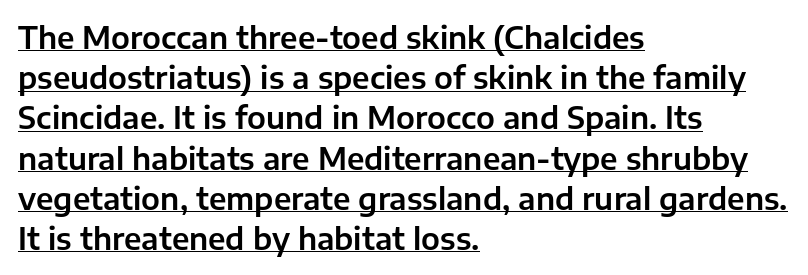
{"serif": "no", "italic": "no", "width": "normal", "stroke_contrast": "low", "x_height": "medium", "monospaced": "no", "underline": "yes", "align": "left", "line_spacing": "normal", "line_spacing_ratio": 1.34, "letter_spacing": "normal", "letter_spacing_em": 0.0, "glyph_px": 30}
